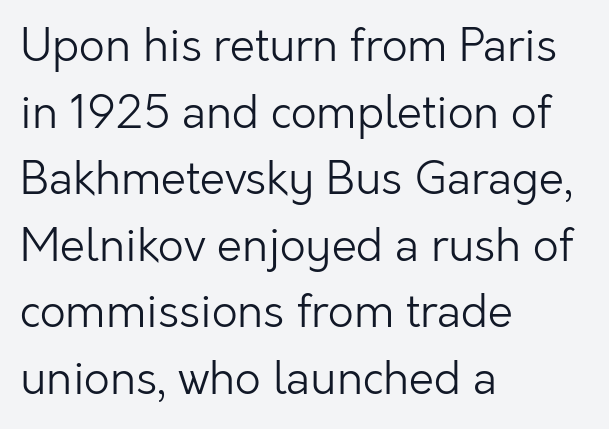
{"serif": "no", "italic": "no", "bold": "no", "weight": "light", "width": "normal", "stroke_contrast": "low", "x_height": "medium", "monospaced": "no", "underline": "no", "align": "left", "line_spacing": "normal", "line_spacing_ratio": 1.48, "letter_spacing": "normal", "letter_spacing_em": 0.0, "glyph_px": 45}
